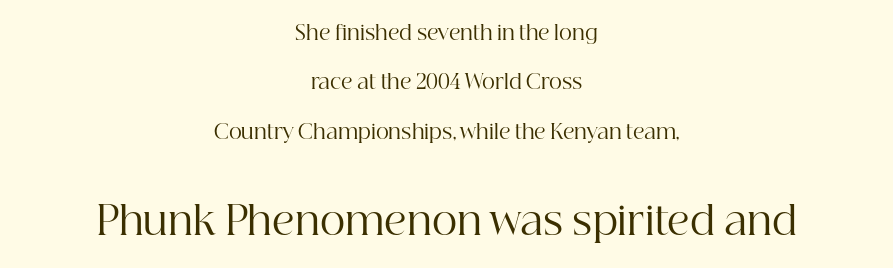
The line texture is even and compact thanks to regular tracking. The letters look calm and open, with moderate or lighter stems. The designer gave the closing block more size than the opening block. Leading: increased. One-word summary of the alignment: center. The text was rendered using a seriffed face with decorative stroke endings.
